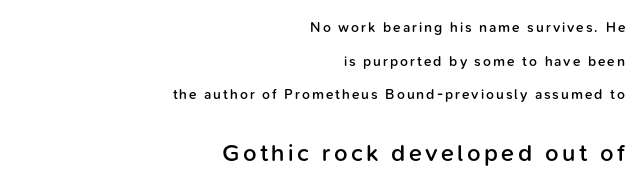
The text block is weighted toward the right margin, trailing off unevenly leftward. Beneath every word, the page is bare. This block would shrink considerably if given ordinary leading; it's expanded now. The designer gave the closing block more size than the opening block. This is roman type, the default non-slanted kind.
